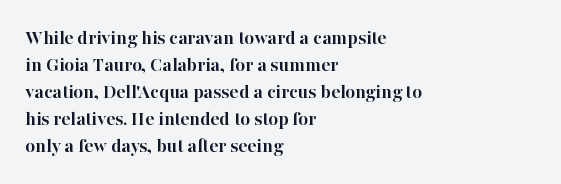
Which margin do the lines hug? The left one — the right edge is uneven. The foot of each line stays bare and open. Strokes here are thick enough to call this a true bold. Does the lettering tilt? It doesn't — this is upright. You could call the tracking neutral — neither tight nor loose. Interline gaps are of average width in this sample.
